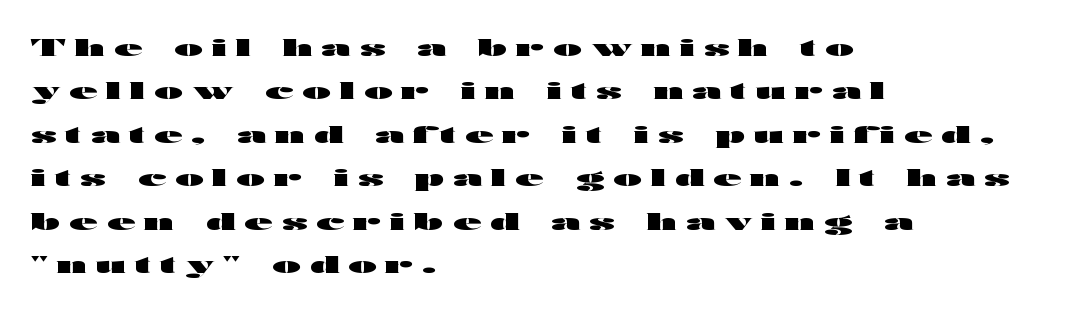
Q: Is the text bold? A: Yes.
Q: Is the text italic (slanted)? A: No, it is upright.
Q: Is the text underlined? A: No.
Q: How is the paragraph aligned? A: Left-aligned.
Q: Is the spacing between letters normal or unusually wide? A: Unusually wide.
